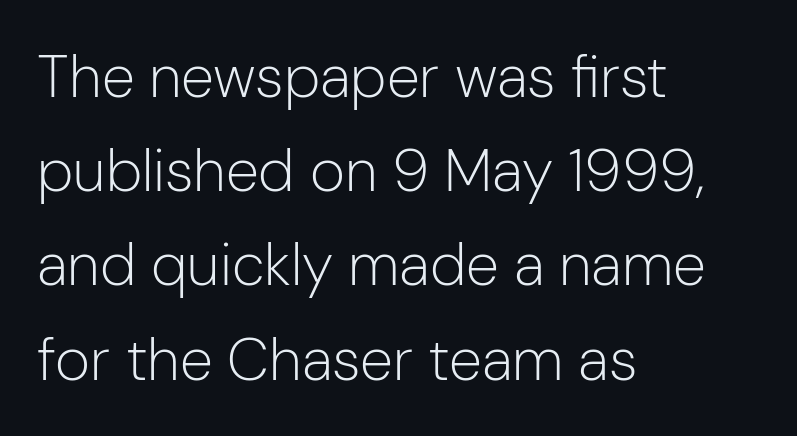
Q: Is the text bold? A: No.
Q: Is the text italic (slanted)? A: No, it is upright.
Q: Is the typeface a serif or a sans-serif typeface? A: Sans-serif.
Q: Is the text underlined? A: No.
Q: How is the paragraph aligned? A: Left-aligned.
Q: Is the spacing between letters normal or unusually wide? A: Normal.
Q: Is the spacing between lines tight, normal or loose? A: Normal.
Q: Width (condensed, normal, or wide)? A: Normal.
Q: Stroke contrast? A: Low.
Q: x-height? A: Medium.
Q: Monospaced? A: No.
